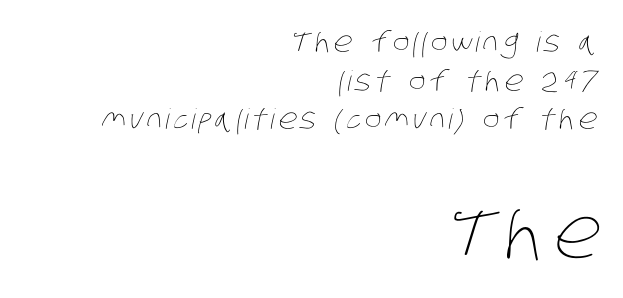
Q: Is the text bold? A: No.
Q: Is the text underlined? A: No.
Q: How is the paragraph aligned? A: Right-aligned.
Q: Is the spacing between lines tight, normal or loose? A: Normal.
Q: Which block of text is set in a larger size, the first (top) or the second (bottom)? A: The second (bottom) one.
Q: Width (condensed, normal, or wide)? A: Condensed.
Q: Stroke contrast? A: Low.
Q: x-height? A: Large.
Q: Monospaced? A: No.
